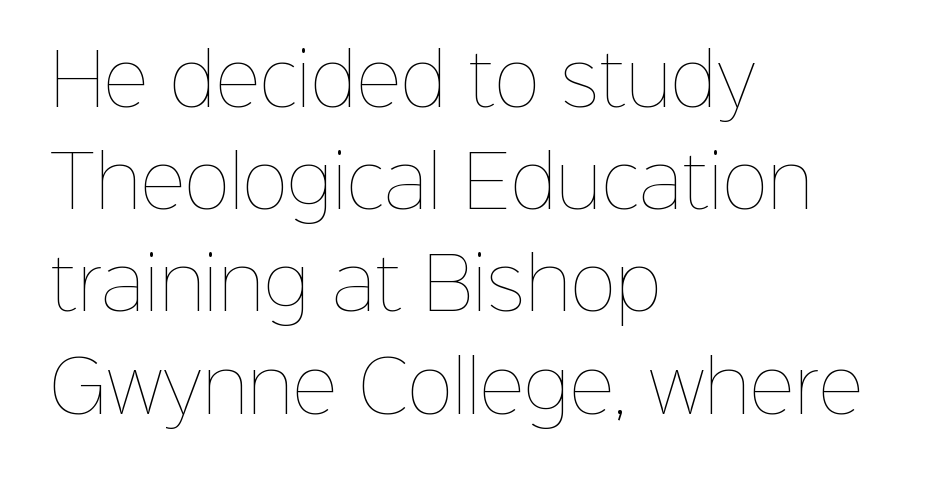
The image shows 70 px thin type, upright; set left-aligned, normal line spacing (1.46x), normal letter spacing, not underlined; low stroke contrast and a medium x-height.
